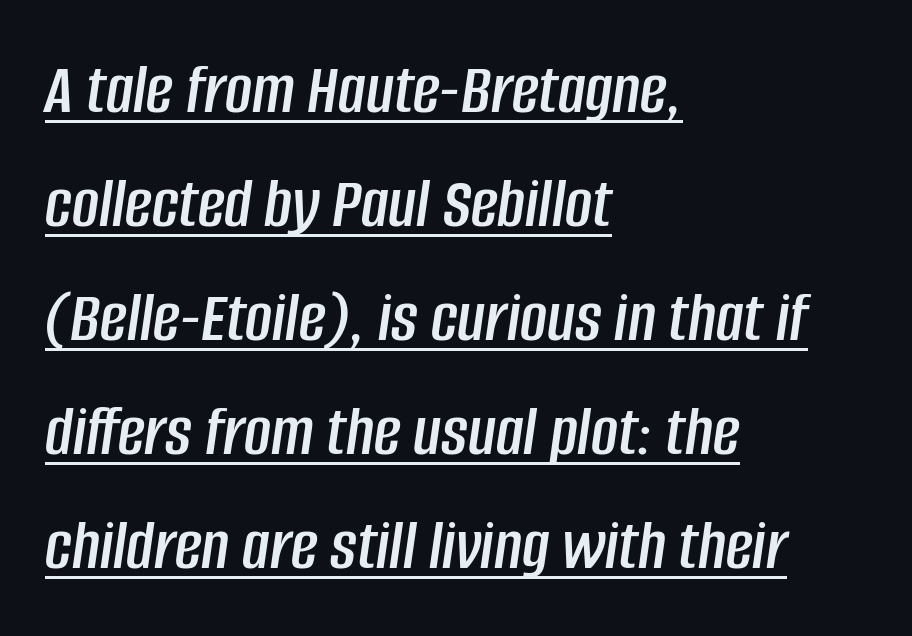
The image shows 74 px condensed type, italic (leaning right); set left-aligned, normal line spacing (1.54x), normal letter spacing, underlined; low stroke contrast and a large x-height.
